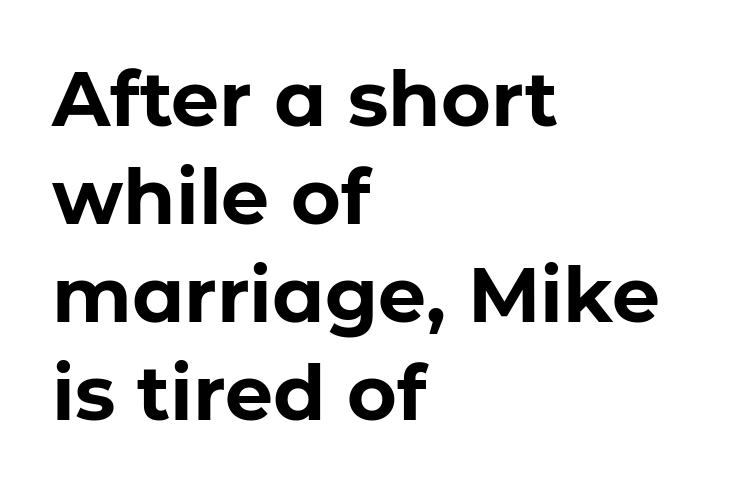
The image shows 76 px bold sans-serif type, upright; set left-aligned, normal line spacing (1.29x), normal letter spacing, not underlined; low stroke contrast and a medium x-height.
